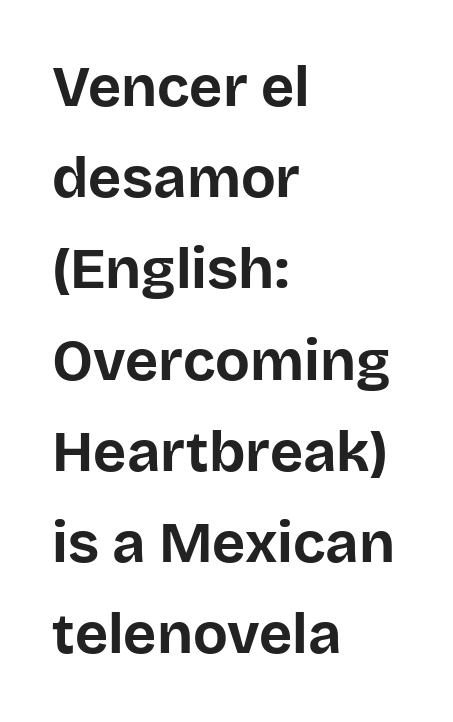
Descenders are the only things crossing below the line. Every letter is thick-stroked: bold, no question. Proportional: the letters do not fall into vertical columns. If you drew a ruler down the left edge, every line would touch it. These lines are composed in type without serifs.
